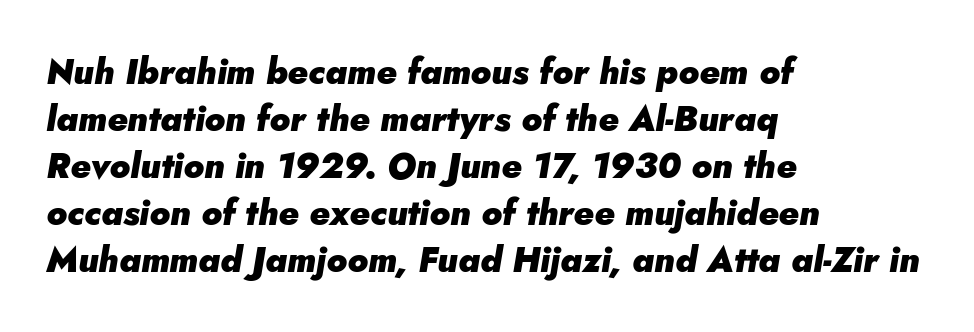
{"italic": "yes", "lean": "right", "slant_degrees": 5, "bold": "yes", "weight": "heavy", "width": "normal", "stroke_contrast": "low", "x_height": "small", "monospaced": "no", "underline": "no", "align": "left", "line_spacing": "normal", "line_spacing_ratio": 1.34, "letter_spacing": "normal", "letter_spacing_em": 0.0, "glyph_px": 35}
